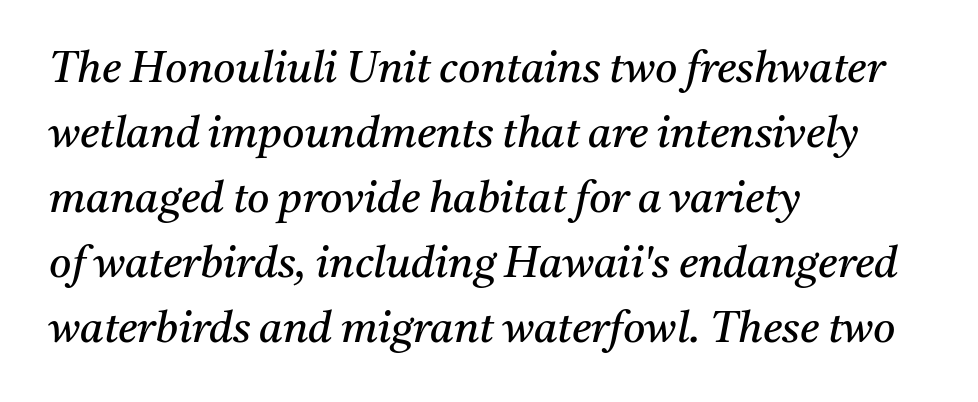
{"serif": "yes", "italic": "yes", "lean": "right", "slant_degrees": 11, "bold": "no", "weight": "regular", "width": "normal", "stroke_contrast": "medium", "x_height": "medium", "monospaced": "no", "underline": "no", "align": "left", "line_spacing": "normal", "line_spacing_ratio": 1.51, "letter_spacing": "normal", "letter_spacing_em": 0.0, "glyph_px": 43}
